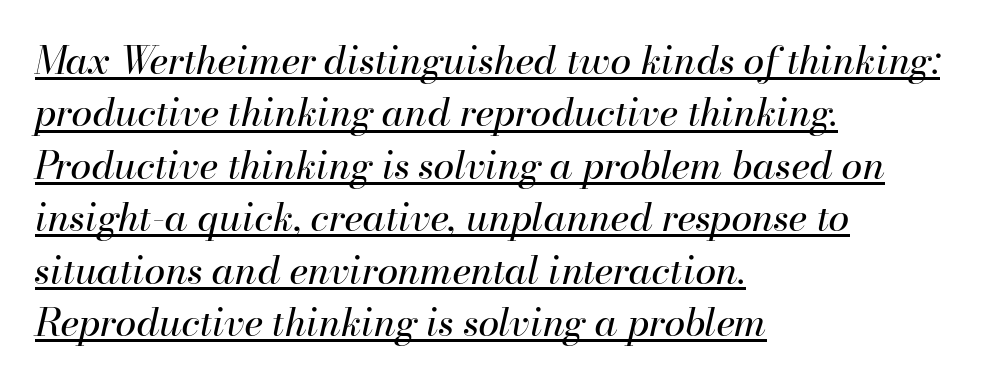
The letters are slanted; this is an italic face. Underlining? Definitely there. The text block is weighted toward the left margin, trailing off unevenly rightward. Weight: in the light-to-regular range. Varying glyph widths throughout — classic text-font behaviour. The line texture is even and compact thanks to regular tracking.
